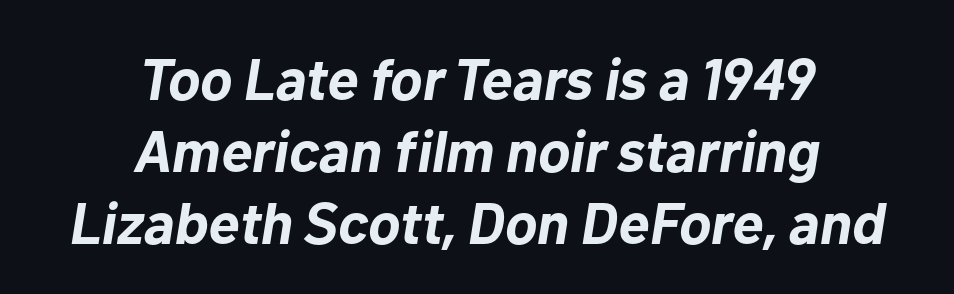
Do the characters align in a grid? No, the font is proportional. Rule under the text: the space is simply empty. Tall strokes in this sample are angled rather than plumb. Tracking value appears to be zero — textbook default spacing.
